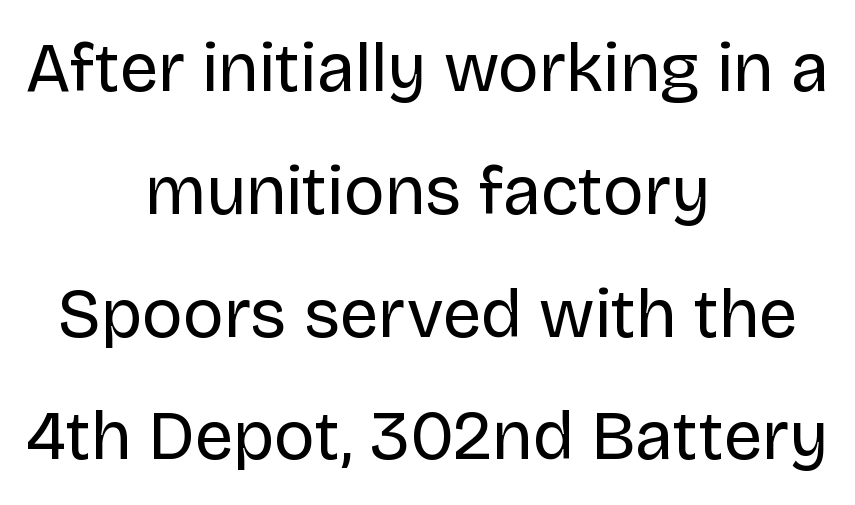
Stroke terminals: plain, sans-serif. Ordinary non-slanted type is in use. The strip under each line holds only bare page. The letters sit at their default tracking, neither squeezed nor spread. Spacing verdict: proportional, widths tailored to each character.
